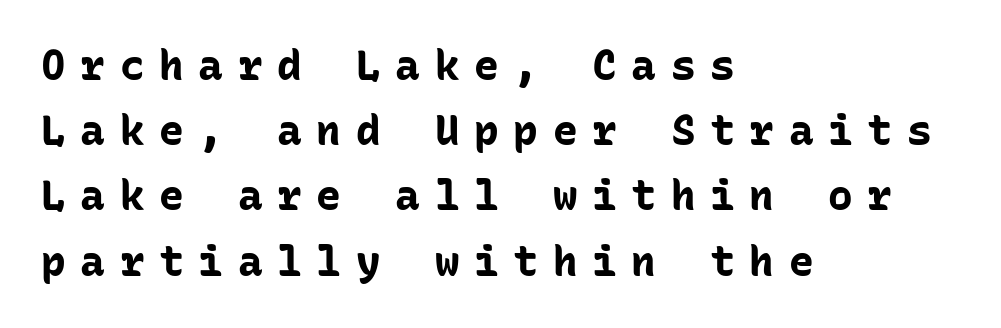
{"serif": "no", "italic": "no", "bold": "yes", "weight": "bold", "width": "normal", "stroke_contrast": "low", "x_height": "medium", "monospaced": "yes", "underline": "no", "align": "left", "line_spacing": "normal", "line_spacing_ratio": 1.59, "letter_spacing": "wide", "letter_spacing_em": 0.36, "glyph_px": 41}
